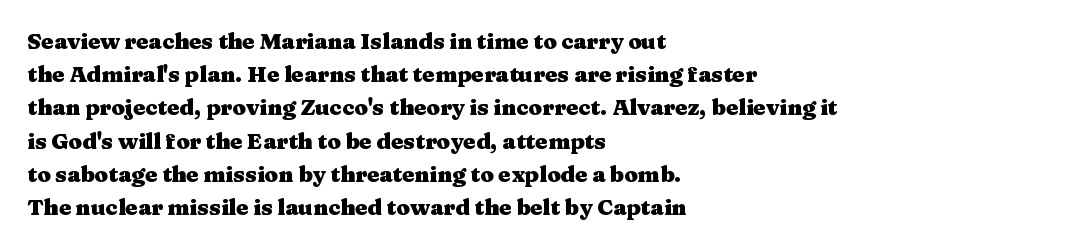
Leading matches the norm, producing a regular column. The area under the type is left untouched. Does extra space separate the letters? No, they use regular spacing. These lines were composed using upright roman letters.
